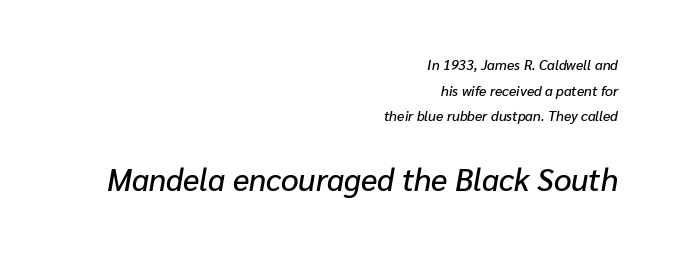
Whoever set this made the second block the dominant, larger element. Casual observation: everything's shoved over to the right. Anything drawn beneath the words? Only blank space. Spacing between characters is what you'd get straight out of the box. Note the varied advance widths — an 'i' is clearly narrower than an 'm'.
